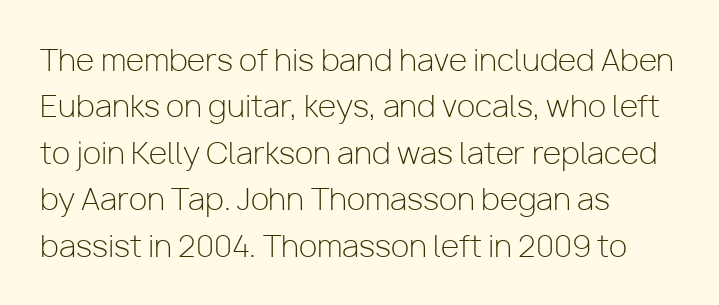
{"serif": "no", "italic": "no", "bold": "no", "weight": "light", "width": "normal", "stroke_contrast": "low", "x_height": "medium", "monospaced": "no", "underline": "no", "align": "left", "line_spacing": "normal", "line_spacing_ratio": 1.55, "letter_spacing": "normal", "letter_spacing_em": 0.0, "glyph_px": 30}
